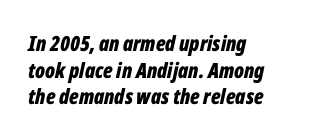
Q: Is the text bold? A: Yes.
Q: Is the text italic (slanted)? A: Yes, it leans right by about 12 degrees.
Q: Is the text underlined? A: No.
Q: How is the paragraph aligned? A: Left-aligned.
Q: Is the spacing between letters normal or unusually wide? A: Normal.
Q: Is the spacing between lines tight, normal or loose? A: Normal.
